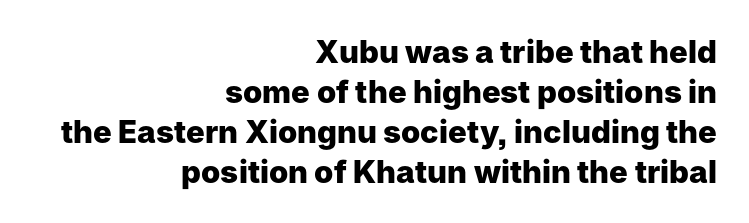
The designer went with a sans here, leaving each stem footless. Compared with an ordinary text face, these strokes are far heavier — a full bold. The specimen reads as upright at a glance. The zone under the glyphs is completely vacant. This block has exactly the height ordinary leading produces.
